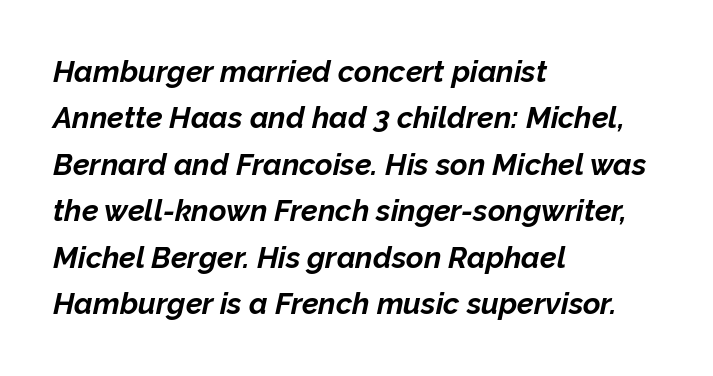
The image shows 30 px bold type, italic (leaning right); set left-aligned, normal line spacing (1.55x), normal letter spacing, not underlined; low stroke contrast and a medium x-height.
